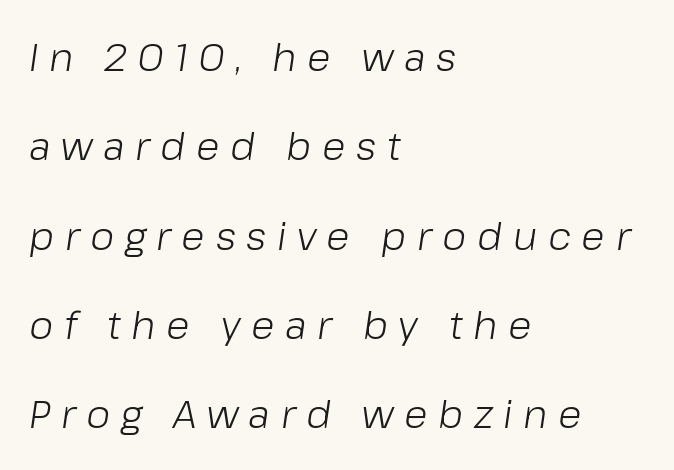
The image shows 39 px light type, italic (leaning right); set left-aligned, loose line spacing (2.29x), unusually wide letter spacing (+0.27 em), not underlined; low stroke contrast and a medium x-height.
